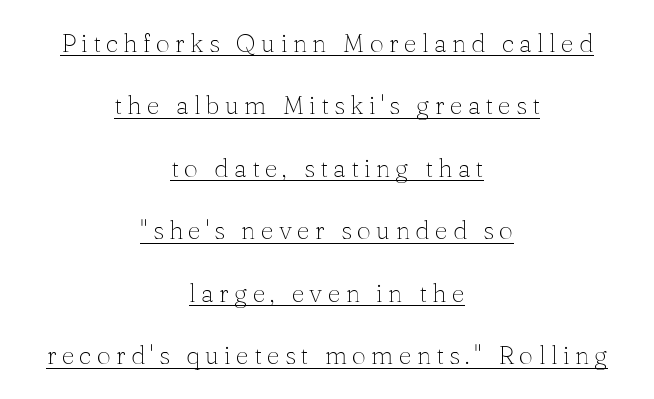
A quiet, ordinary-to-light weight characterises the typeface. Italic: no, the glyphs are upright roman. Regarding leading, the lines here are spaced well apart. Like a heading marked for emphasis, these lines bear an underscore.
